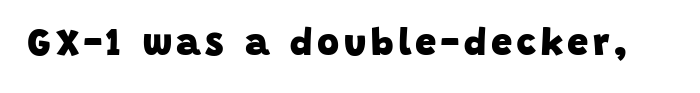
Q: Is the text bold? A: Yes.
Q: Is the typeface a serif or a sans-serif typeface? A: Sans-serif.
Q: Is the text underlined? A: No.
Q: Width (condensed, normal, or wide)? A: Normal.
Q: Stroke contrast? A: Low.
Q: x-height? A: Large.
Q: Monospaced? A: No.
